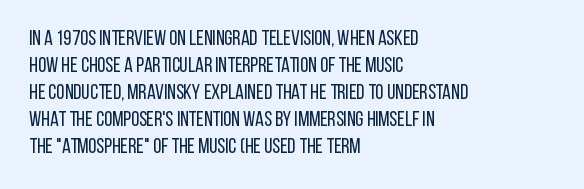
Q: Is the text bold? A: No.
Q: Is the text italic (slanted)? A: No, it is upright.
Q: Is the text underlined? A: No.
Q: How is the paragraph aligned? A: Left-aligned.
Q: Is the spacing between letters normal or unusually wide? A: Normal.
Q: Is the spacing between lines tight, normal or loose? A: Normal.
